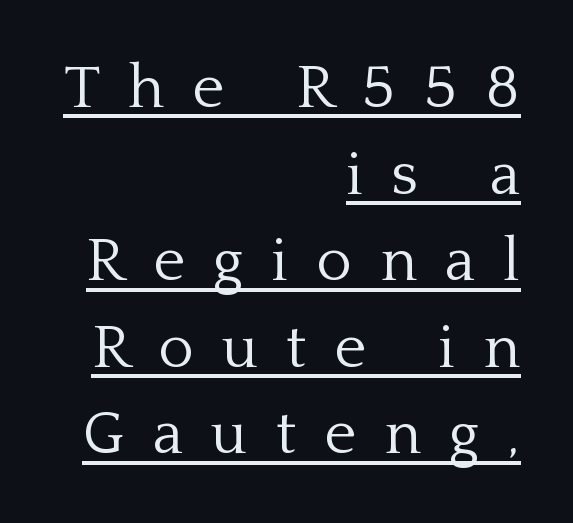
Q: Is the text bold? A: No.
Q: Is the text italic (slanted)? A: No, it is upright.
Q: Is the typeface a serif or a sans-serif typeface? A: Serif.
Q: Is the text underlined? A: Yes.
Q: How is the paragraph aligned? A: Right-aligned.
Q: Is the spacing between letters normal or unusually wide? A: Unusually wide.
Q: Is the spacing between lines tight, normal or loose? A: Normal.
Q: Width (condensed, normal, or wide)? A: Normal.
Q: Stroke contrast? A: Low.
Q: x-height? A: Medium.
Q: Monospaced? A: No.
